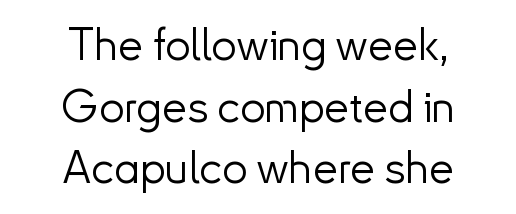
The image shows 45 px light sans-serif type, upright; set centered, normal line spacing (1.37x), normal letter spacing, not underlined; low stroke contrast and a small x-height.
